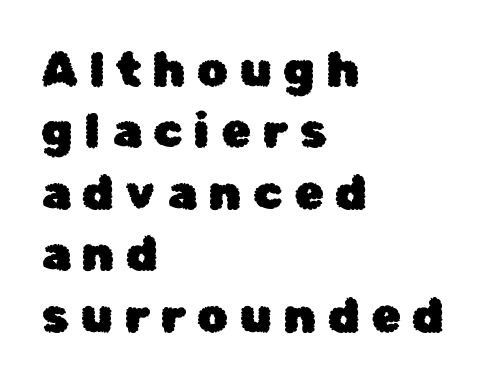
A normal amount of white space separates one row of letters from the next. The rendering inserts visible extra space after every character. Ascenders rise straight up at ninety degrees. The passage shown is not underscored anywhere.
